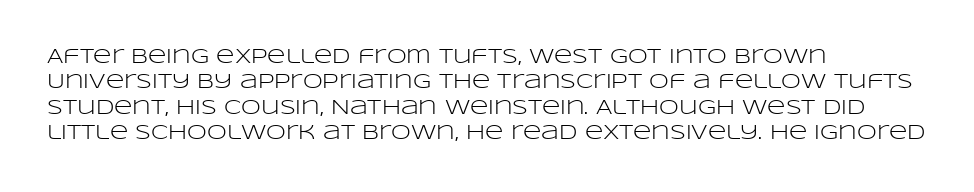
{"italic": "no", "bold": "no", "underline": "no", "align": "left", "line_spacing": "normal", "line_spacing_ratio": 1.27, "letter_spacing": "normal", "letter_spacing_em": 0.0, "glyph_px": 20}
